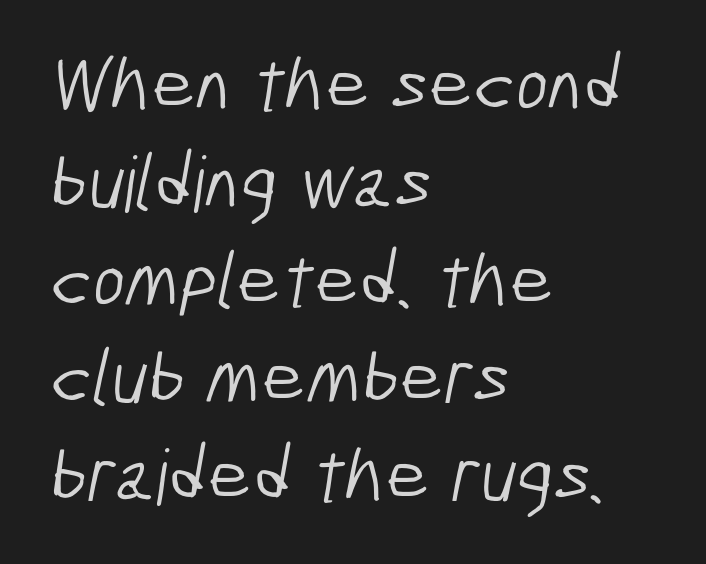
Honestly, the row spacing looks completely unremarkable. Leftover space on each line is placed entirely after the last word. Is this a heavy cut? Hardly; it is regular or lighter. Typographically, this falls in the sans-serif category. The passage shown is not underscored anywhere. No extra tracking has been applied to these lines.
